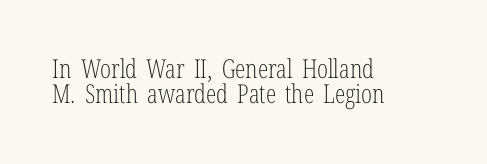
{"italic": "no", "bold": "no", "underline": "no", "align": "left", "line_spacing": "tight", "line_spacing_ratio": 0.98, "letter_spacing": "normal", "letter_spacing_em": 0.0, "glyph_px": 26}
